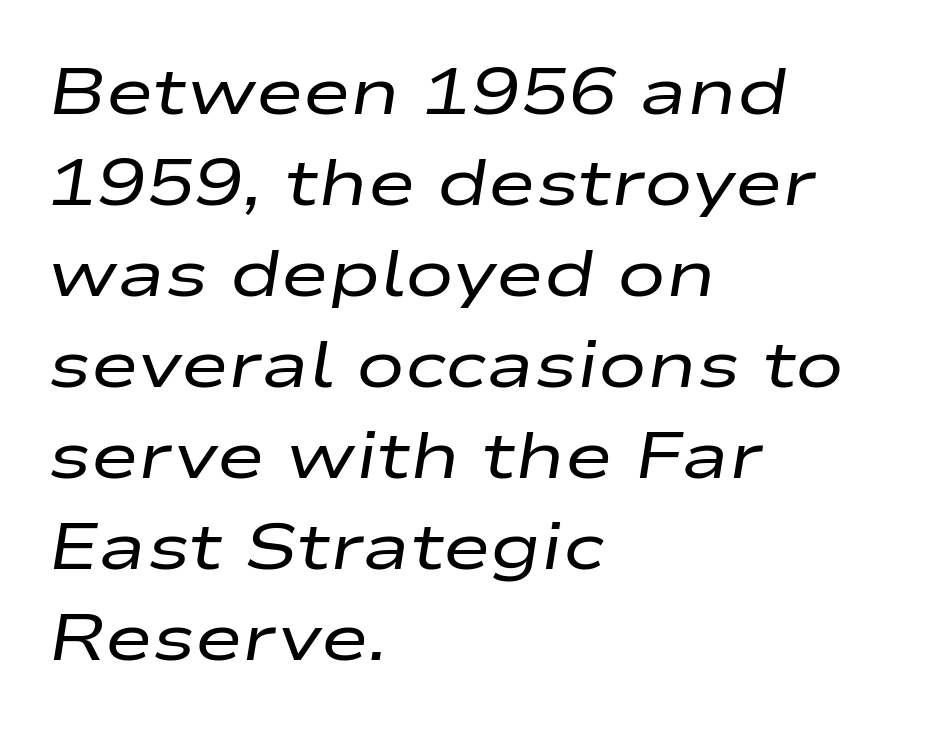
Q: Is the text bold? A: No.
Q: Is the text italic (slanted)? A: Yes, it leans right by about 9 degrees.
Q: Is the text underlined? A: No.
Q: How is the paragraph aligned? A: Left-aligned.
Q: Is the spacing between letters normal or unusually wide? A: Normal.
Q: Is the spacing between lines tight, normal or loose? A: Normal.
Q: Width (condensed, normal, or wide)? A: Wide.
Q: Stroke contrast? A: Low.
Q: x-height? A: Medium.
Q: Monospaced? A: No.
